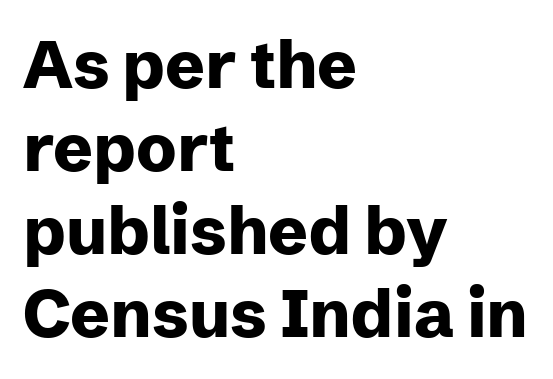
The horizontal fit of the characters is conventional and even. The passage shown is emphatically bold. This sample keeps an unexceptional amount of space between lines. Type style note: lacks serifs. No word sits above an underline.
